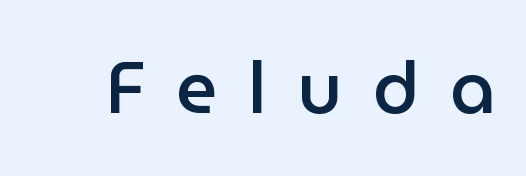
{"serif": "no", "italic": "no", "bold": "semi", "weight": "semibold", "width": "normal", "stroke_contrast": "low", "x_height": "medium", "monospaced": "no", "underline": "no", "letter_spacing": "wide", "letter_spacing_em": 0.43, "glyph_px": 72}
